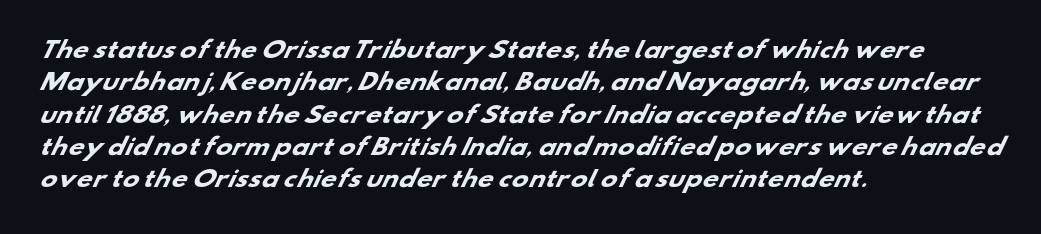
In CSS terms this would be text-align: left. Weight: bold. Tracking value appears to be zero — textbook default spacing. The passage shown stacks its lines at a standard gap.
